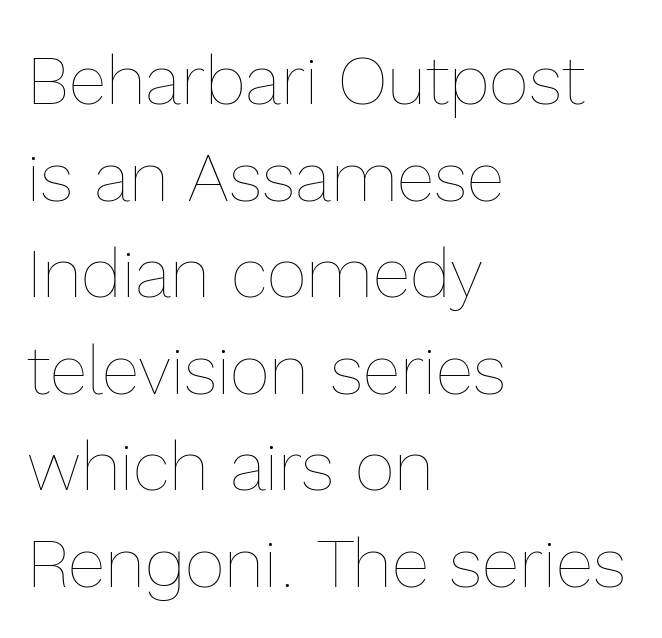
The image shows 69 px thin type, upright; set left-aligned, normal line spacing (1.4x), normal letter spacing, not underlined; a medium x-height.
